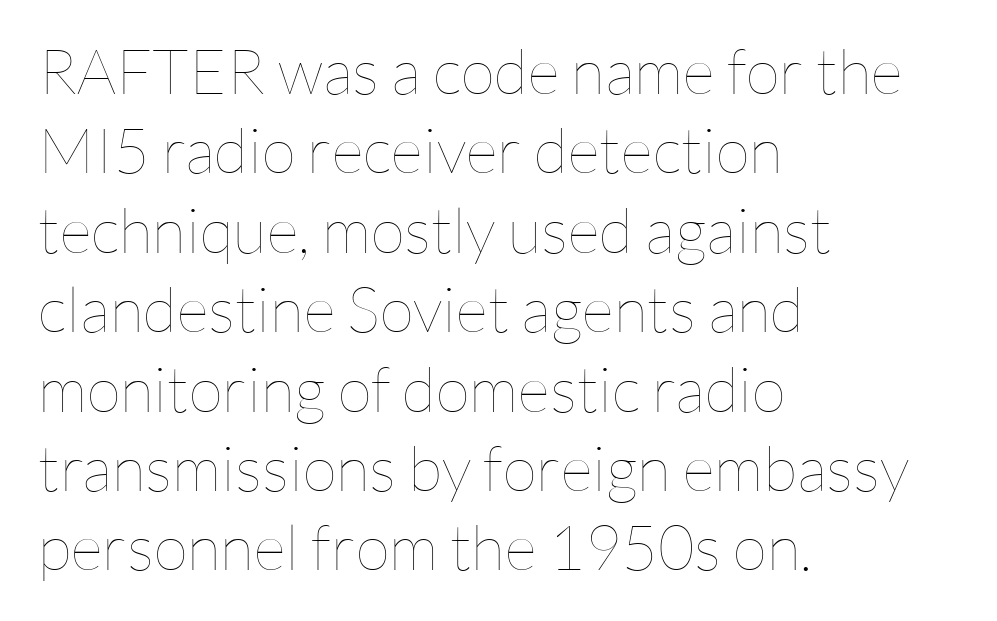
{"italic": "no", "bold": "no", "weight": "thin", "width": "normal", "stroke_contrast": "low", "x_height": "medium", "monospaced": "no", "underline": "no", "align": "left", "line_spacing": "normal", "line_spacing_ratio": 1.26, "letter_spacing": "normal", "letter_spacing_em": 0.0, "glyph_px": 63}
